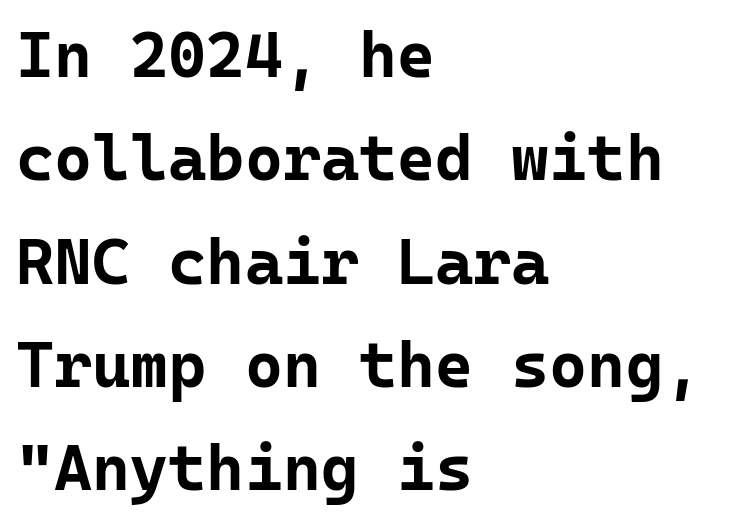
Nope, no serifs anywhere on these letters. Note the uniform advance width — an 'i' takes as much space as an 'm'. Nobody touched the tracking dial on this one. If you drew a ruler down the left edge, every line would touch it. Posture: straight, roman, zero tilt. Notice how thick the strokes are: this is what a full bold looks like.
